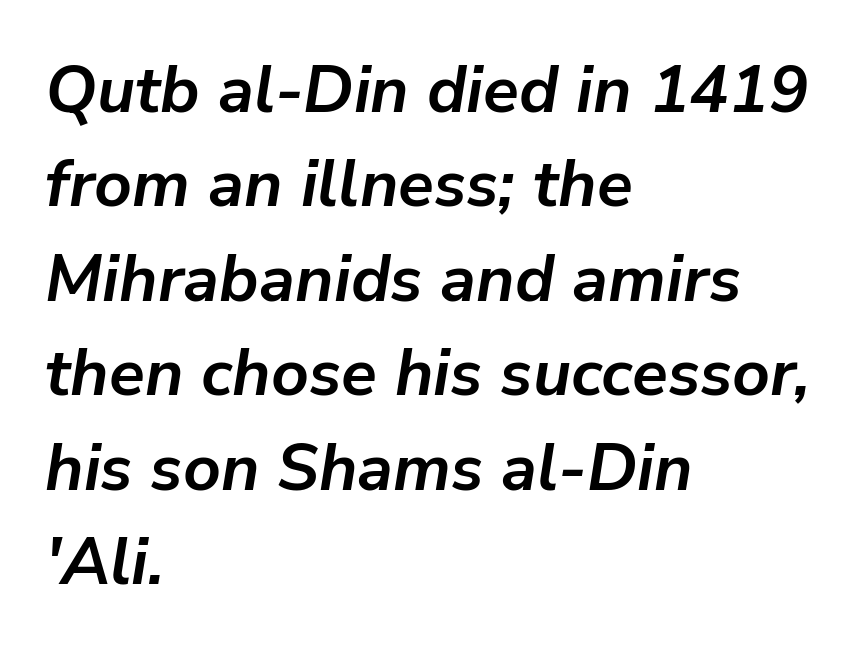
{"italic": "yes", "lean": "right", "slant_degrees": 9, "bold": "yes", "weight": "semibold", "width": "normal", "stroke_contrast": "low", "x_height": "medium", "monospaced": "no", "underline": "no", "align": "left", "line_spacing": "normal", "line_spacing_ratio": 1.43, "letter_spacing": "normal", "letter_spacing_em": 0.0, "glyph_px": 66}
